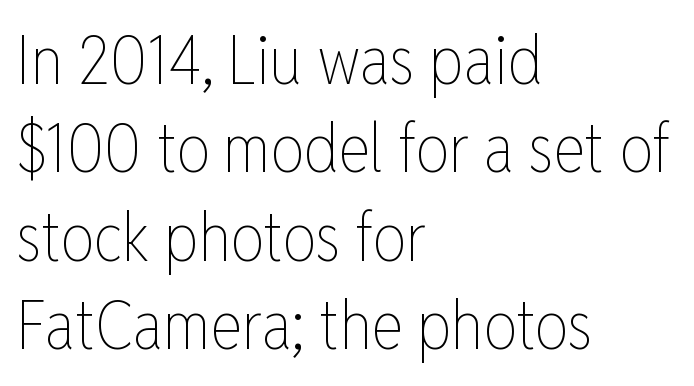
The image shows 67 px thin, condensed type, upright; set left-aligned, normal line spacing (1.32x), normal letter spacing, not underlined; low stroke contrast and a medium x-height.
